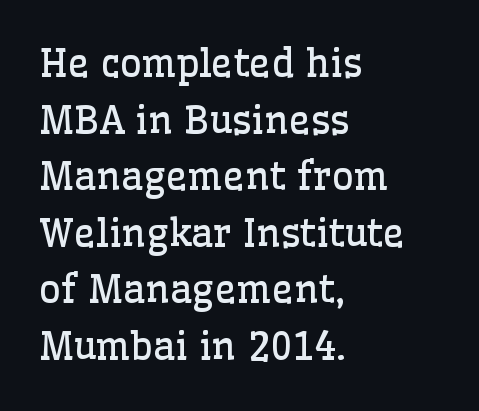
A typesetter would call this leading conventional body-copy spacing. One-word summary of the alignment: left. Observe the serifs anchoring each vertical stroke in this sample. Ordinary non-slanted type is in use.
